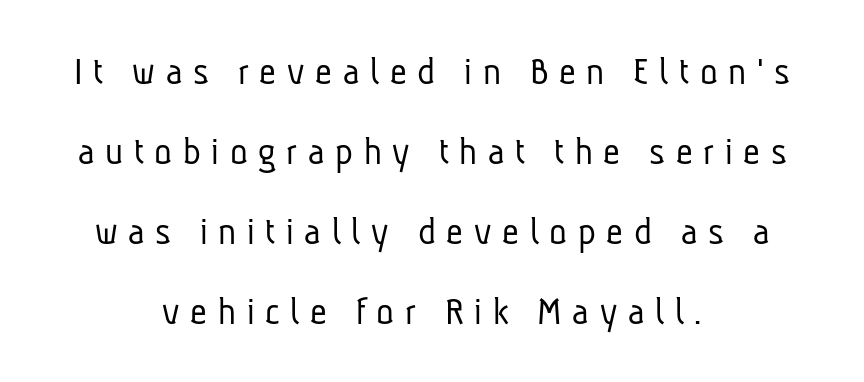
{"serif": "no", "bold": "no", "weight": "light", "width": "condensed", "stroke_contrast": "low", "x_height": "medium", "monospaced": "no", "underline": "no", "align": "center", "line_spacing": "loose", "line_spacing_ratio": 1.95, "letter_spacing": "wide", "letter_spacing_em": 0.26, "glyph_px": 41}
